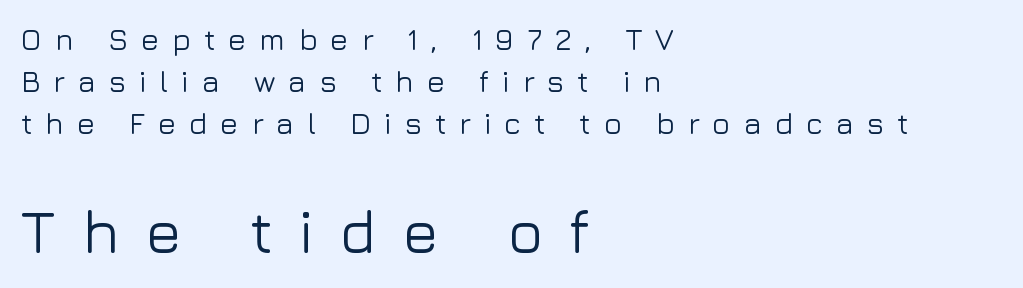
Q: Is the text italic (slanted)? A: No, it is upright.
Q: Is the typeface a serif or a sans-serif typeface? A: Sans-serif.
Q: Is the text underlined? A: No.
Q: How is the paragraph aligned? A: Left-aligned.
Q: Is the spacing between letters normal or unusually wide? A: Unusually wide.
Q: Is the spacing between lines tight, normal or loose? A: Normal.
Q: Which block of text is set in a larger size, the first (top) or the second (bottom)? A: The second (bottom) one.
Q: Width (condensed, normal, or wide)? A: Normal.
Q: Stroke contrast? A: Low.
Q: x-height? A: Medium.
Q: Monospaced? A: No.
